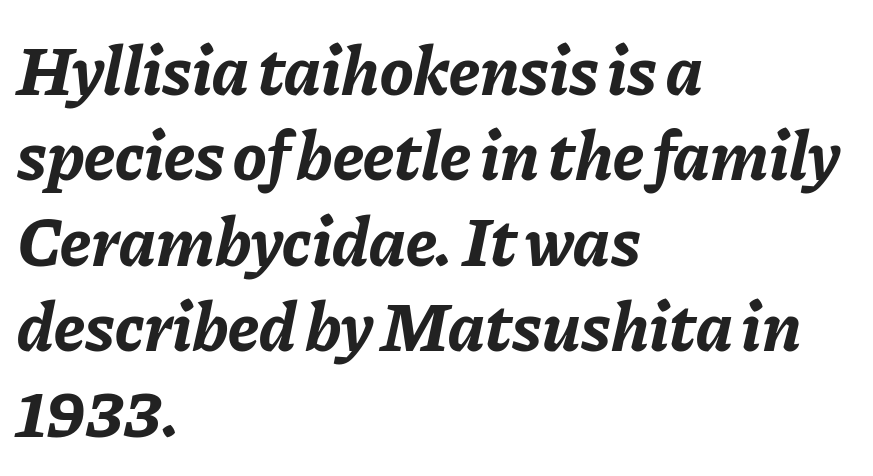
{"italic": "yes", "lean": "right", "slant_degrees": 11, "bold": "yes", "weight": "bold", "width": "normal", "stroke_contrast": "low", "x_height": "medium", "monospaced": "no", "underline": "no", "align": "left", "line_spacing_ratio": 1.22, "letter_spacing": "normal", "letter_spacing_em": 0.0, "glyph_px": 70}
